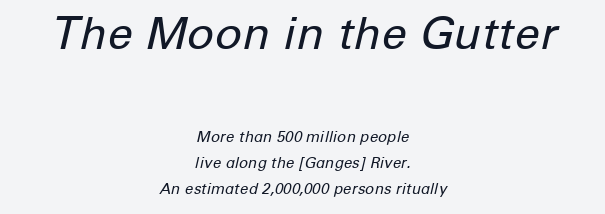
Q: Is the text bold? A: No.
Q: Is the text italic (slanted)? A: Yes, it leans right by about 12 degrees.
Q: Is the text underlined? A: No.
Q: How is the paragraph aligned? A: Centered.
Q: Is the spacing between letters normal or unusually wide? A: Normal.
Q: Which block of text is set in a larger size, the first (top) or the second (bottom)? A: The first (top) one.
Q: Width (condensed, normal, or wide)? A: Normal.
Q: Stroke contrast? A: Low.
Q: x-height? A: Medium.
Q: Monospaced? A: No.
